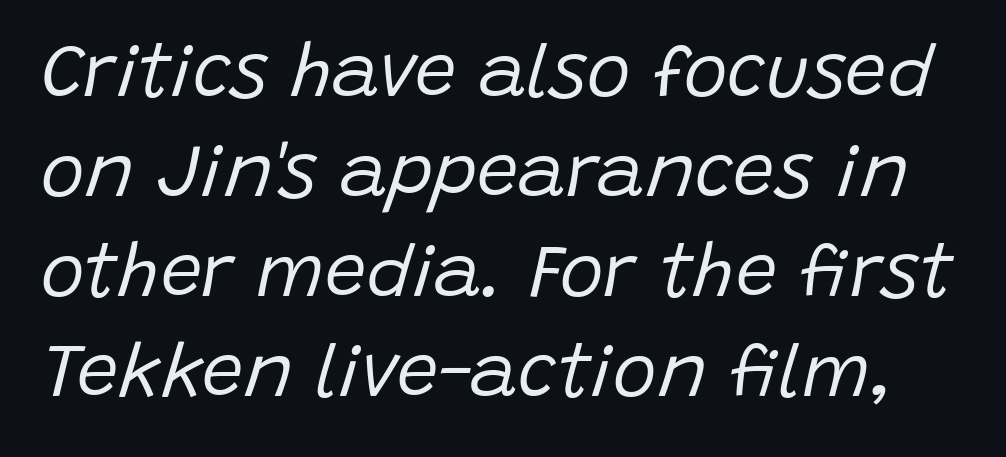
Q: Is the text bold? A: No.
Q: Is the text italic (slanted)? A: Yes, it leans right by about 15 degrees.
Q: Is the text underlined? A: No.
Q: Is the spacing between letters normal or unusually wide? A: Normal.
Q: Is the spacing between lines tight, normal or loose? A: Normal.
Q: Width (condensed, normal, or wide)? A: Normal.
Q: Stroke contrast? A: Low.
Q: x-height? A: Large.
Q: Monospaced? A: No.
